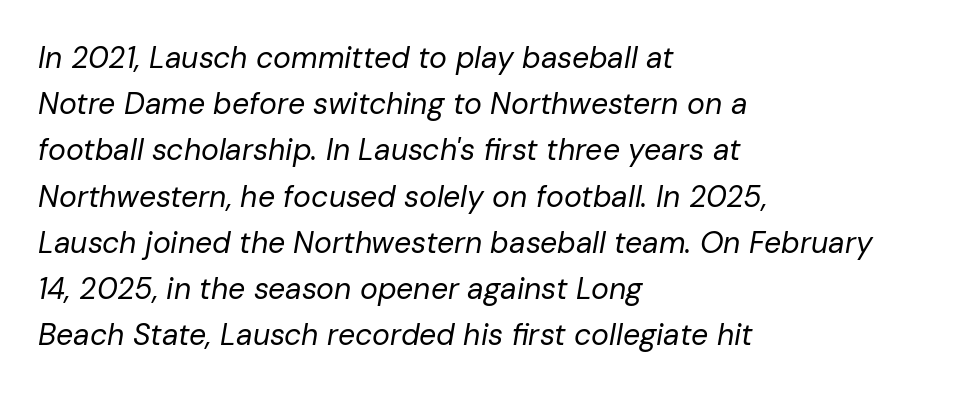
{"italic": "yes", "lean": "right", "slant_degrees": 10, "bold": "no", "weight": "regular", "width": "normal", "stroke_contrast": "low", "x_height": "medium", "monospaced": "no", "underline": "no", "align": "left", "line_spacing": "normal", "line_spacing_ratio": 1.54, "letter_spacing": "normal", "letter_spacing_em": 0.0, "glyph_px": 30}
